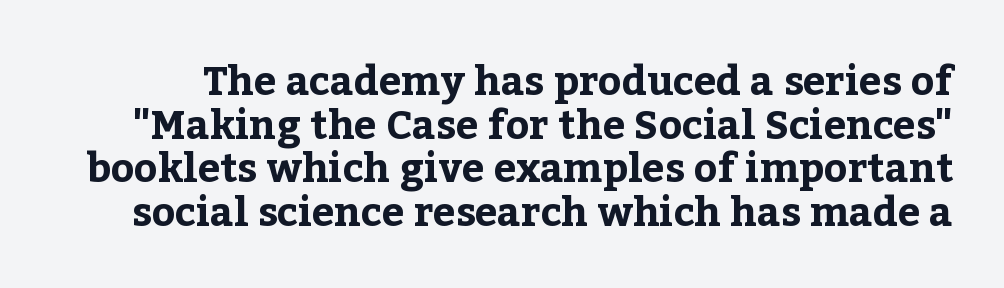
Letters rest on an invisible, unmarked baseline. Is there much room between lines? No — they nearly touch. Weight check: bold — yes, fully. Characters remain perfectly vertical along every line. This rendering leaves character spacing at its baseline value. Is this a sans? No — the strokes have serifs.
